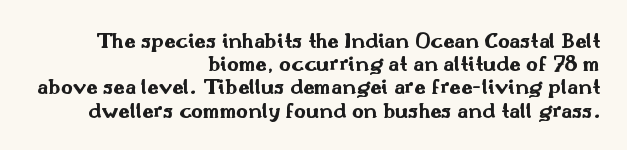
{"italic": "no", "bold": "yes", "underline": "no", "align": "right", "line_spacing": "tight", "line_spacing_ratio": 1.01, "letter_spacing": "normal", "letter_spacing_em": 0.0, "glyph_px": 23}
